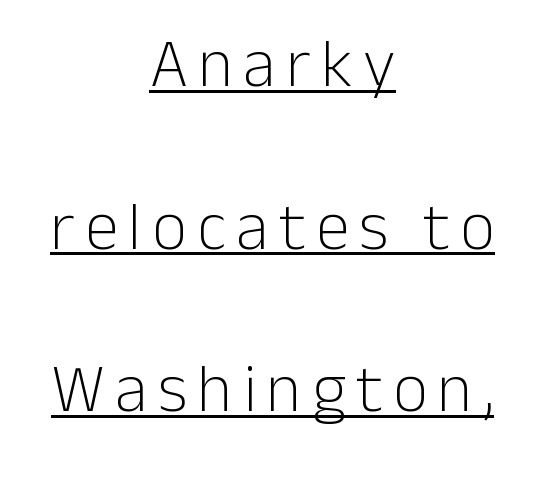
The image shows 68 px light sans-serif type, upright; set centered, loose line spacing (2.39x), underlined; low stroke contrast and a medium x-height.
